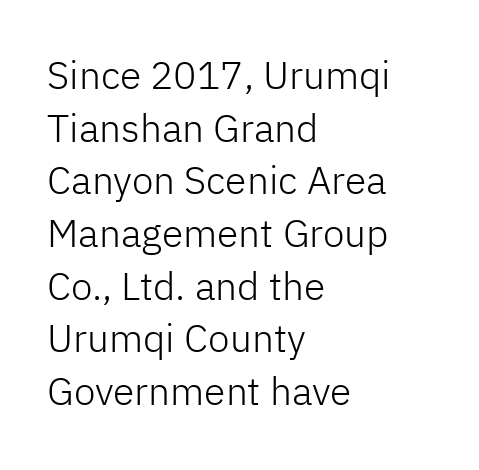
The image shows 39 px light sans-serif type, upright; set left-aligned, normal line spacing (1.35x), normal letter spacing, not underlined; low stroke contrast and a medium x-height.
